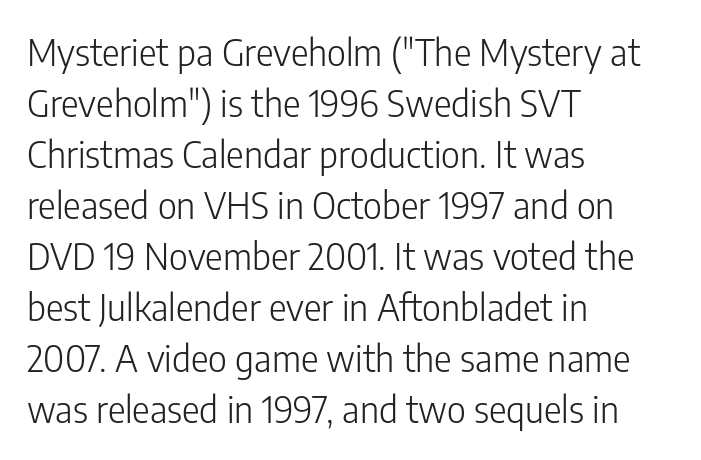
{"serif": "no", "italic": "no", "bold": "no", "weight": "light", "width": "condensed", "stroke_contrast": "low", "x_height": "medium", "monospaced": "no", "underline": "no", "align": "left", "line_spacing": "normal", "line_spacing_ratio": 1.38, "letter_spacing": "normal", "letter_spacing_em": 0.0, "glyph_px": 37}
